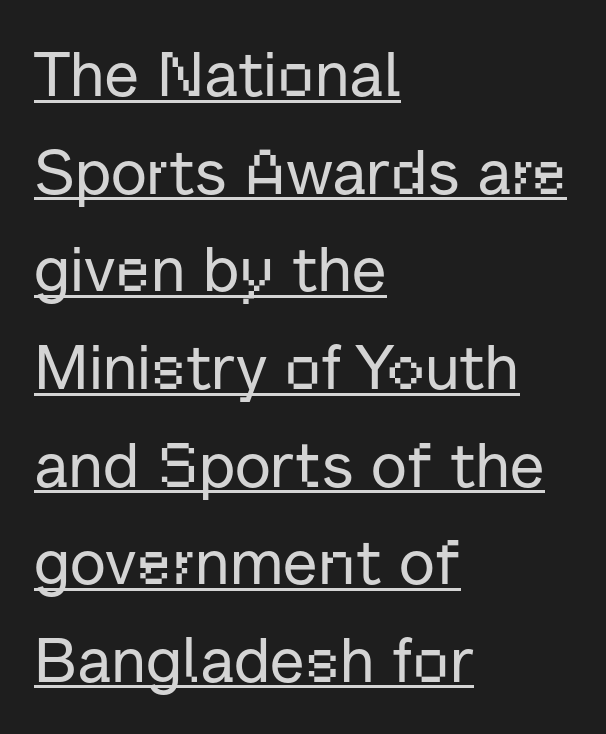
The image shows 63 px sans-serif type, upright; set left-aligned, normal line spacing (1.55x), normal letter spacing, underlined; low stroke contrast and a medium x-height.
